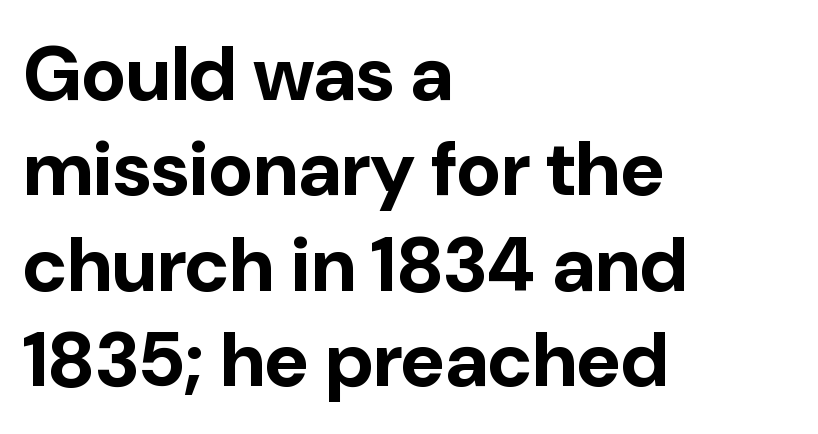
The image shows 77 px bold sans-serif type, upright; set left-aligned, line spacing 1.24x, normal letter spacing, not underlined; low stroke contrast and a medium x-height.
